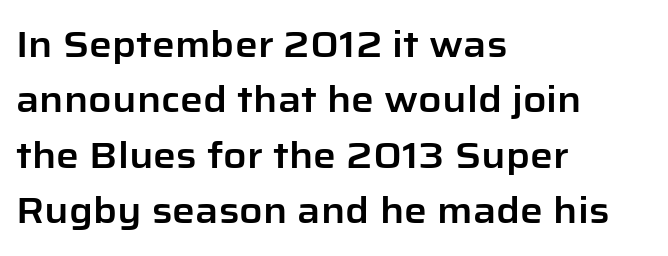
{"serif": "no", "italic": "no", "width": "normal", "stroke_contrast": "low", "x_height": "medium", "monospaced": "no", "underline": "no", "align": "left", "line_spacing": "normal", "line_spacing_ratio": 1.54, "letter_spacing": "normal", "letter_spacing_em": 0.0, "glyph_px": 36}
